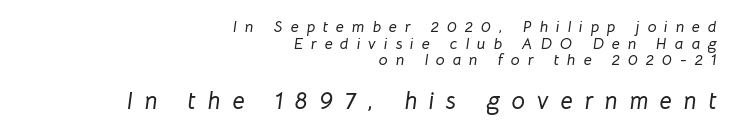
The image shows 24 px text type, italic (leaning right); set right-aligned, tight line spacing (1.04x), unusually wide letter spacing (+0.49 em), not underlined; the second (bottom) block is 1.5x larger.
